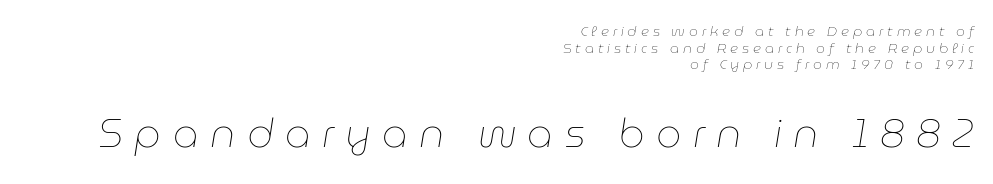
{"italic": "yes", "lean": "right", "slant_degrees": 9, "bold": "no", "weight": "thin", "width": "normal", "stroke_contrast": "low", "x_height": "medium", "monospaced": "no", "underline": "no", "align": "right", "line_spacing_ratio": 1.19, "letter_spacing": "wide", "letter_spacing_em": 0.28, "larger_block": "second", "size_ratio": 2.86, "glyph_px": 40}
